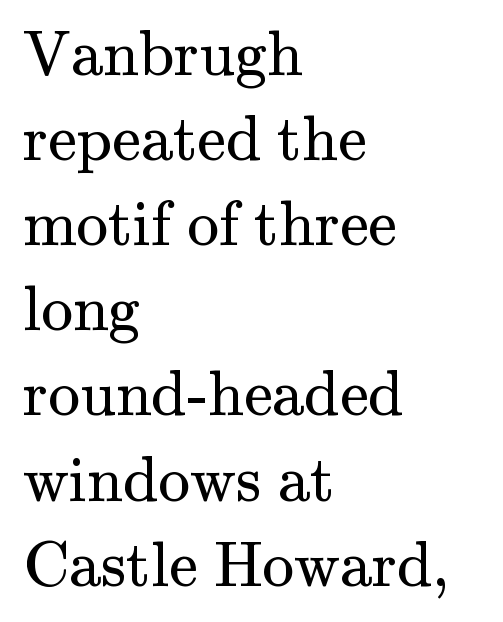
{"serif": "yes", "italic": "no", "bold": "no", "weight": "regular", "width": "normal", "stroke_contrast": "medium", "x_height": "small", "monospaced": "no", "underline": "no", "align": "left", "line_spacing": "normal", "line_spacing_ratio": 1.33, "letter_spacing": "normal", "letter_spacing_em": 0.0, "glyph_px": 64}
